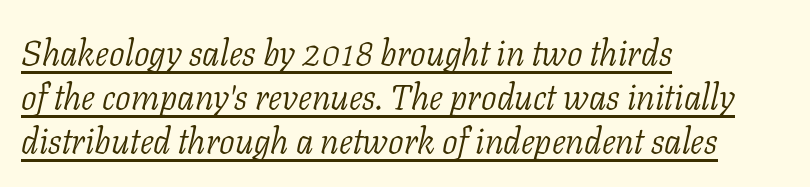
{"serif": "yes", "italic": "yes", "lean": "right", "slant_degrees": 11, "bold": "no", "weight": "light", "width": "normal", "stroke_contrast": "low", "x_height": "medium", "monospaced": "no", "underline": "yes", "align": "left", "line_spacing": "normal", "line_spacing_ratio": 1.26, "letter_spacing": "normal", "letter_spacing_em": 0.0, "glyph_px": 35}
